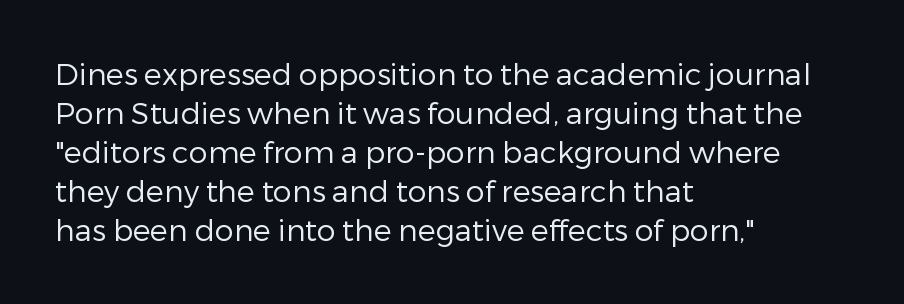
{"serif": "no", "italic": "no", "bold": "no", "weight": "regular", "width": "normal", "stroke_contrast": "low", "x_height": "medium", "monospaced": "no", "underline": "no", "align": "left", "line_spacing": "normal", "line_spacing_ratio": 1.3, "letter_spacing": "normal", "letter_spacing_em": 0.0, "glyph_px": 30}
